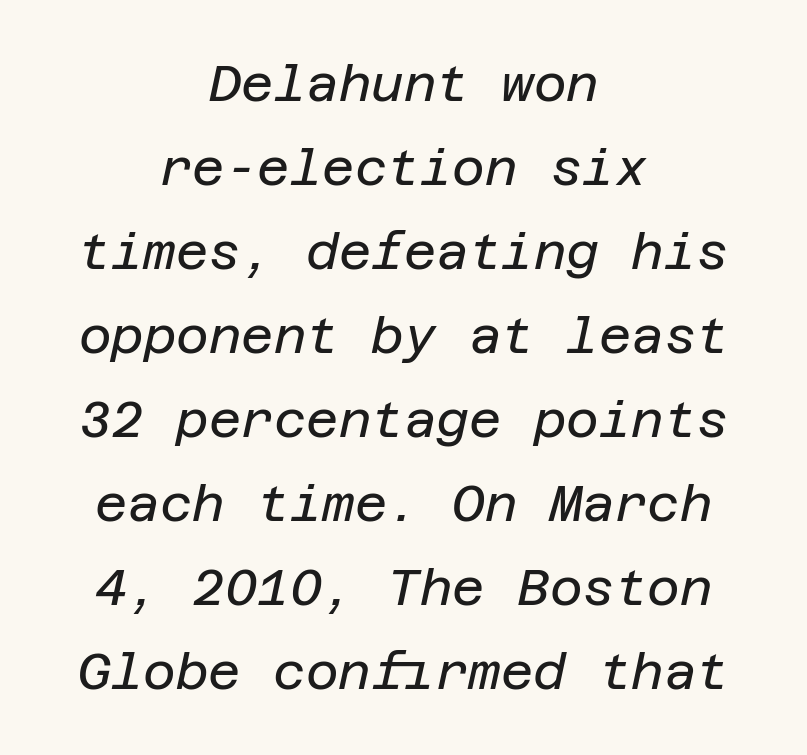
Q: Is the text bold? A: No.
Q: Is the text italic (slanted)? A: Yes, it leans right by about 12 degrees.
Q: Is the text underlined? A: No.
Q: How is the paragraph aligned? A: Centered.
Q: Is the spacing between letters normal or unusually wide? A: Normal.
Q: Is the spacing between lines tight, normal or loose? A: Normal.
Q: Width (condensed, normal, or wide)? A: Normal.
Q: Stroke contrast? A: Low.
Q: x-height? A: Large.
